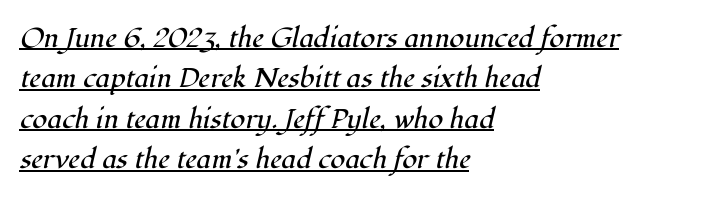
The image shows 27 px text type, italic (leaning right); set left-aligned, normal line spacing (1.5x), normal letter spacing, underlined.
